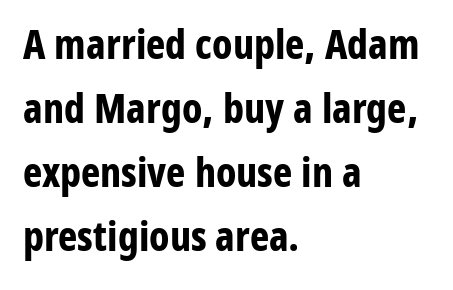
{"serif": "no", "italic": "no", "bold": "yes", "weight": "bold", "width": "condensed", "stroke_contrast": "low", "x_height": "medium", "monospaced": "no", "underline": "no", "align": "left", "line_spacing": "normal", "line_spacing_ratio": 1.56, "letter_spacing": "normal", "letter_spacing_em": 0.0, "glyph_px": 41}
